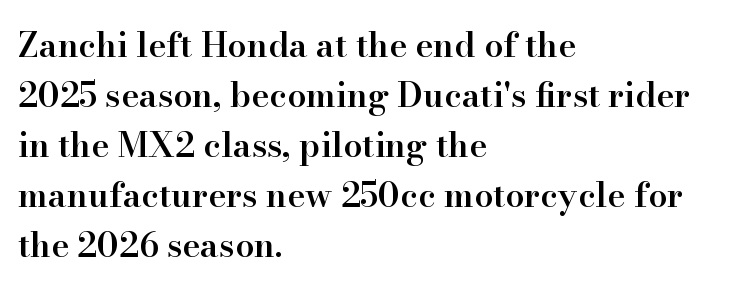
The image shows 34 px semibold serif type, upright; set left-aligned, normal line spacing (1.47x), normal letter spacing, not underlined; high stroke contrast and a small x-height.
